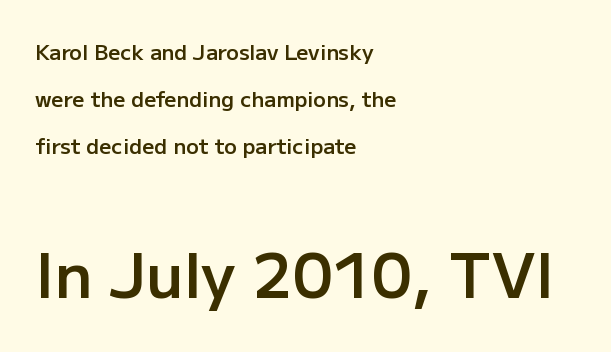
Q: Is the text bold? A: Semi-bold.
Q: Is the text italic (slanted)? A: No, it is upright.
Q: Is the typeface a serif or a sans-serif typeface? A: Sans-serif.
Q: Is the text underlined? A: No.
Q: How is the paragraph aligned? A: Left-aligned.
Q: Is the spacing between letters normal or unusually wide? A: Normal.
Q: Is the spacing between lines tight, normal or loose? A: Loose.
Q: Which block of text is set in a larger size, the first (top) or the second (bottom)? A: The second (bottom) one.
Q: Width (condensed, normal, or wide)? A: Normal.
Q: Stroke contrast? A: Low.
Q: x-height? A: Medium.
Q: Monospaced? A: No.
